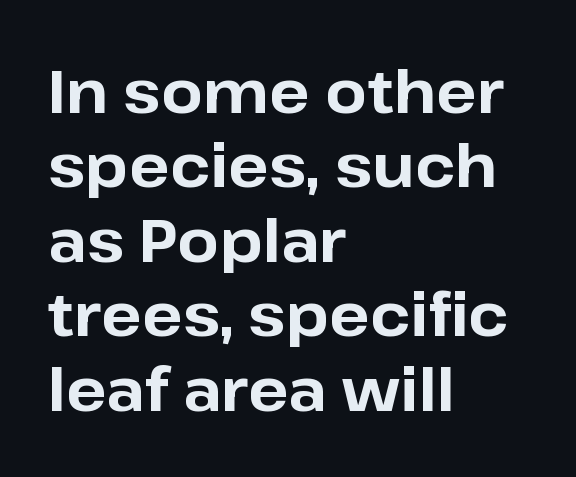
A bare baseline throughout the passage. The line texture is even and compact thanks to regular tracking. The type sits square on the baseline with zero lean. Do the characters align in a grid? No, the font is proportional. Serifs: no, the terminals of the letterforms are clean.
